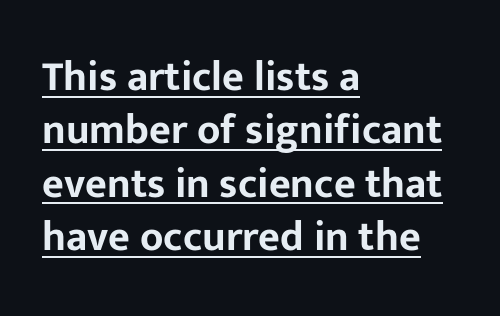
{"serif": "no", "italic": "no", "width": "normal", "stroke_contrast": "low", "x_height": "medium", "monospaced": "no", "underline": "yes", "align": "left", "line_spacing": "normal", "line_spacing_ratio": 1.27, "letter_spacing": "normal", "letter_spacing_em": 0.0, "glyph_px": 42}
